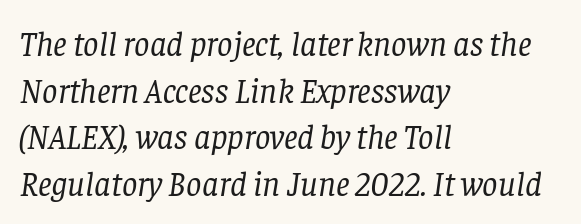
Q: Is the text bold? A: No.
Q: Is the text italic (slanted)? A: Yes, it leans right by about 8 degrees.
Q: Is the typeface a serif or a sans-serif typeface? A: Serif.
Q: Is the text underlined? A: No.
Q: How is the paragraph aligned? A: Left-aligned.
Q: Is the spacing between letters normal or unusually wide? A: Normal.
Q: Is the spacing between lines tight, normal or loose? A: Normal.
Q: Width (condensed, normal, or wide)? A: Normal.
Q: Stroke contrast? A: Low.
Q: x-height? A: Large.
Q: Monospaced? A: No.
